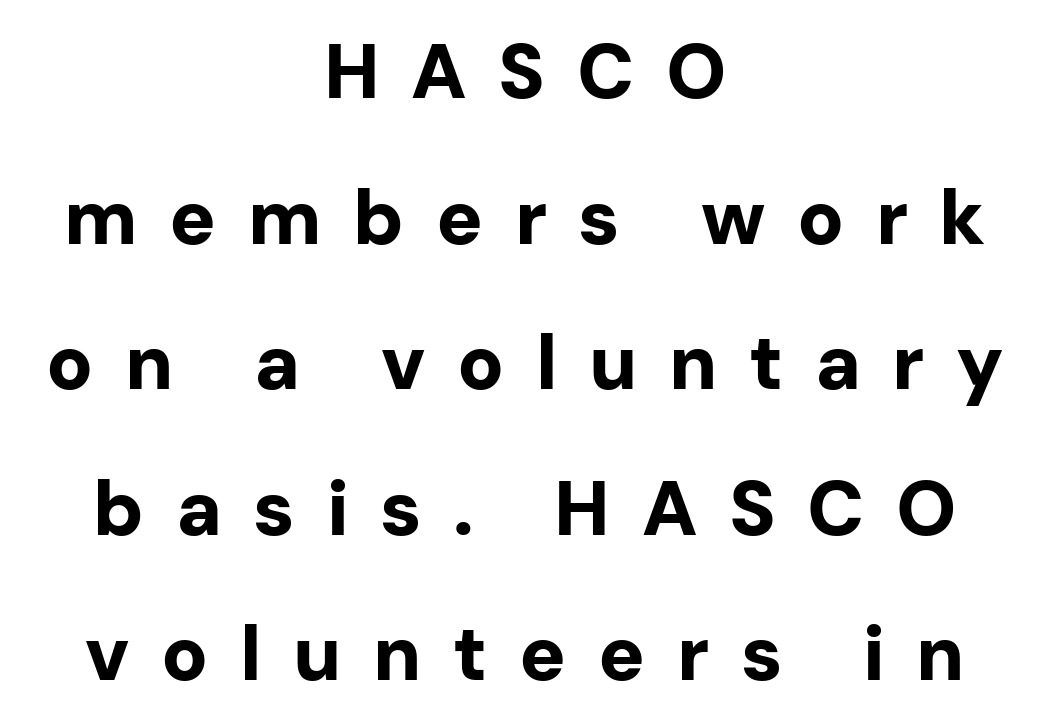
The image shows 77 px bold sans-serif type, upright; set centered, line spacing 1.89x, unusually wide letter spacing (+0.41 em), not underlined; low stroke contrast and a medium x-height.
